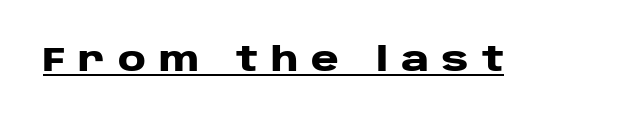
Q: Is the text bold? A: Yes.
Q: Is the text italic (slanted)? A: No, it is upright.
Q: Is the typeface a serif or a sans-serif typeface? A: Sans-serif.
Q: Is the text underlined? A: Yes.
Q: Is the spacing between letters normal or unusually wide? A: Unusually wide.
Q: Width (condensed, normal, or wide)? A: Wide.
Q: Stroke contrast? A: Low.
Q: x-height? A: Large.
Q: Monospaced? A: No.
